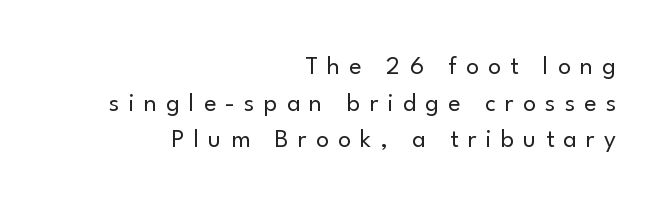
The image shows 26 px text type, upright; set right-aligned, normal line spacing (1.41x), unusually wide letter spacing (+0.35 em), not underlined.
